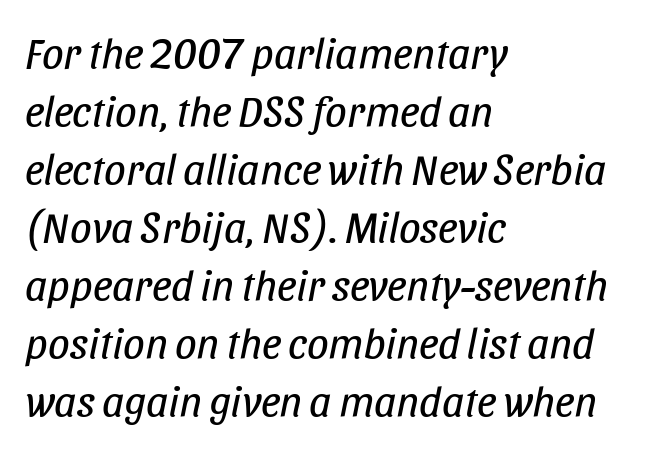
{"italic": "yes", "lean": "right", "slant_degrees": 11, "bold": "no", "weight": "regular", "width": "condensed", "stroke_contrast": "low", "x_height": "large", "monospaced": "no", "underline": "no", "align": "left", "line_spacing": "normal", "line_spacing_ratio": 1.35, "letter_spacing": "normal", "letter_spacing_em": 0.0, "glyph_px": 43}
